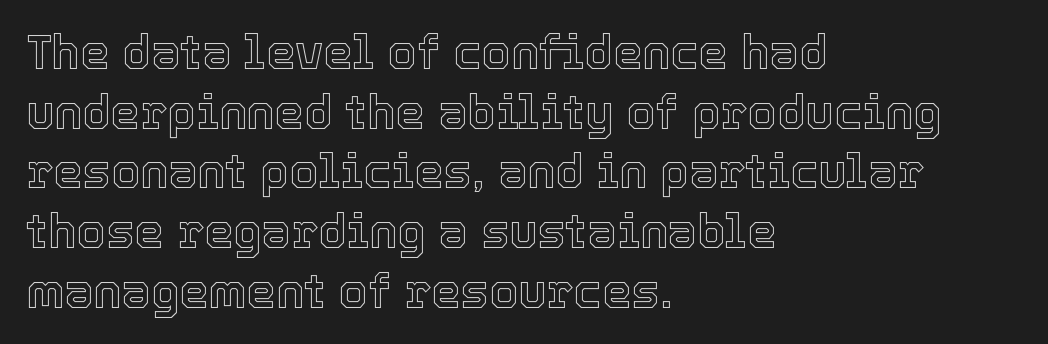
The image shows 47 px text type, upright; set left-aligned, normal line spacing (1.27x), normal letter spacing, not underlined; a medium x-height.
